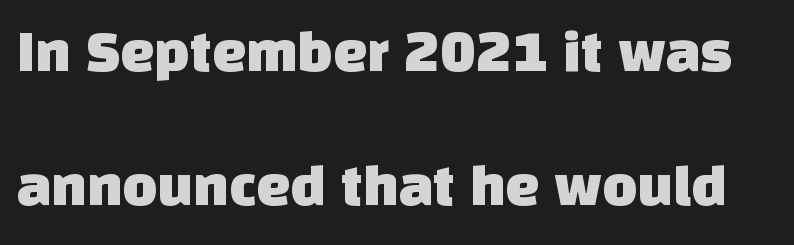
Check the space under the baseline: it is left empty. Character widths vary here, with narrow letters taking less room than wide ones. Is this a sans? Yes — the strokes have no serifs. Spacing between characters is what you'd get straight out of the box.
